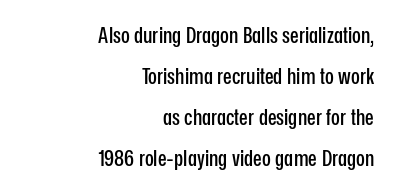
Q: Is the text italic (slanted)? A: No, it is upright.
Q: Is the text underlined? A: No.
Q: How is the paragraph aligned? A: Right-aligned.
Q: Is the spacing between letters normal or unusually wide? A: Normal.
